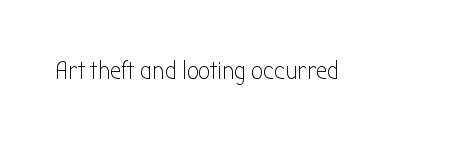
Q: Is the text bold? A: No.
Q: Is the text italic (slanted)? A: No, it is upright.
Q: Is the text underlined? A: No.
Q: Is the spacing between letters normal or unusually wide? A: Normal.
